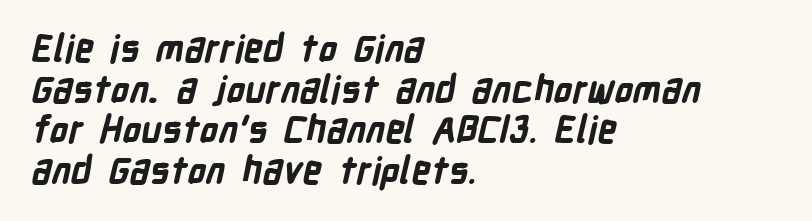
The image shows 37 px bold, condensed sans-serif type; set left-aligned, tight line spacing (1.1x), normal letter spacing, not underlined; low stroke contrast and a medium x-height.
